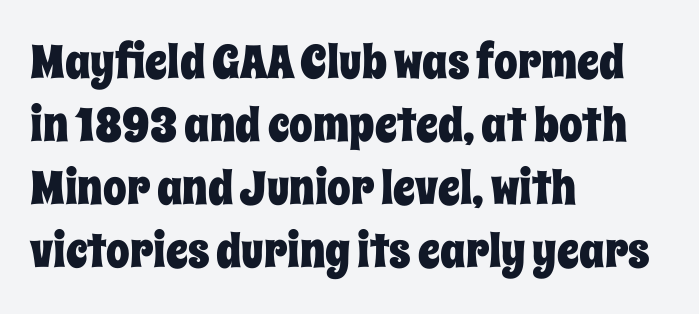
Line starts are locked; line ends wander. Tall strokes in this sample are plumb rather than angled. The block of text has a typical density, with ordinary space between rows. Honestly, the letter spacing is just normal — you wouldn't notice it.
